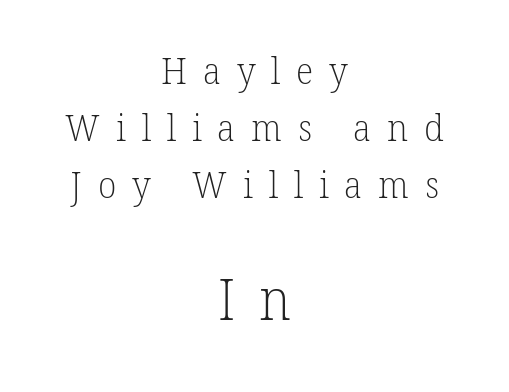
Q: Is the text bold? A: No.
Q: Is the typeface a serif or a sans-serif typeface? A: Serif.
Q: Is the text underlined? A: No.
Q: How is the paragraph aligned? A: Centered.
Q: Is the spacing between letters normal or unusually wide? A: Unusually wide.
Q: Is the spacing between lines tight, normal or loose? A: Normal.
Q: Which block of text is set in a larger size, the first (top) or the second (bottom)? A: The second (bottom) one.
Q: Width (condensed, normal, or wide)? A: Normal.
Q: Stroke contrast? A: Low.
Q: x-height? A: Medium.
Q: Monospaced? A: No.
